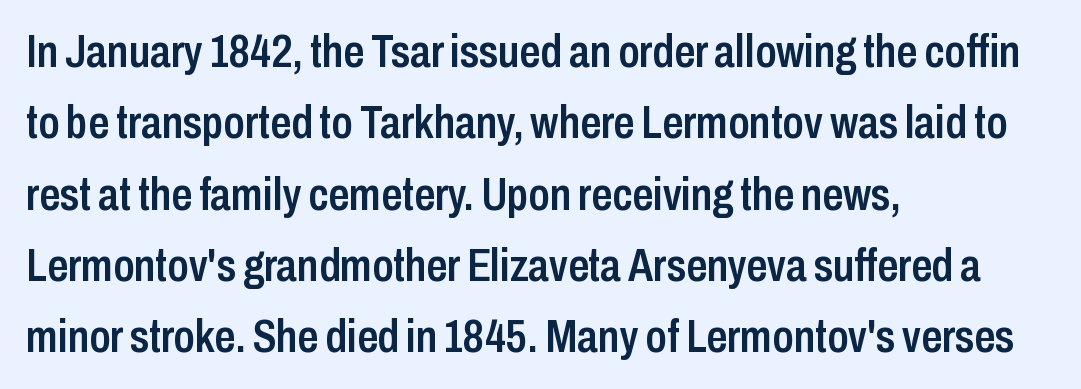
The image shows 46 px semibold, condensed sans-serif type, upright; set left-aligned, normal line spacing (1.55x), normal letter spacing, not underlined; low stroke contrast and a medium x-height.
